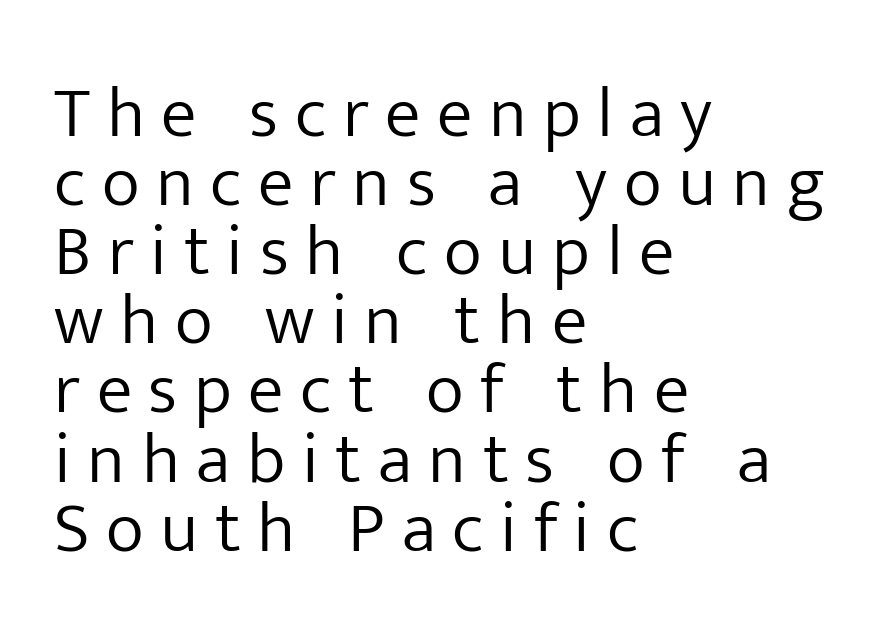
Inter-character spacing is expanded well beyond the font's built-in metrics. Do the characters align in a grid? No, the font is proportional. Line spacing here is tight. To sum up the face: it is a sans, with no serifs. Horizontal alignment here is leftward, the default for most running prose. The font sits on the lighter half of the weight spectrum, regular included.
